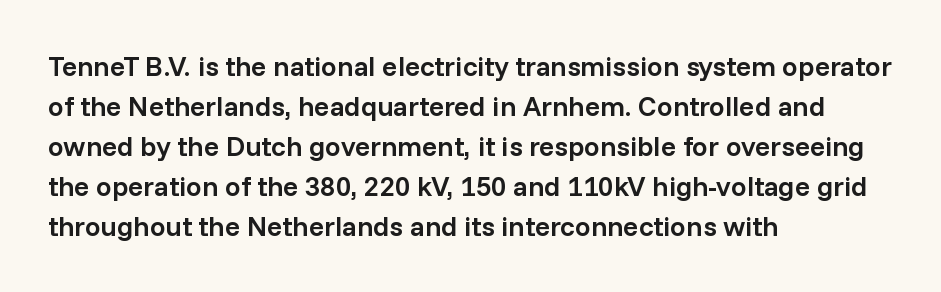
{"serif": "no", "italic": "no", "bold": "semi", "weight": "semibold", "width": "normal", "stroke_contrast": "low", "x_height": "medium", "monospaced": "no", "underline": "no", "align": "left", "line_spacing": "normal", "line_spacing_ratio": 1.43, "letter_spacing": "normal", "letter_spacing_em": 0.0, "glyph_px": 28}
